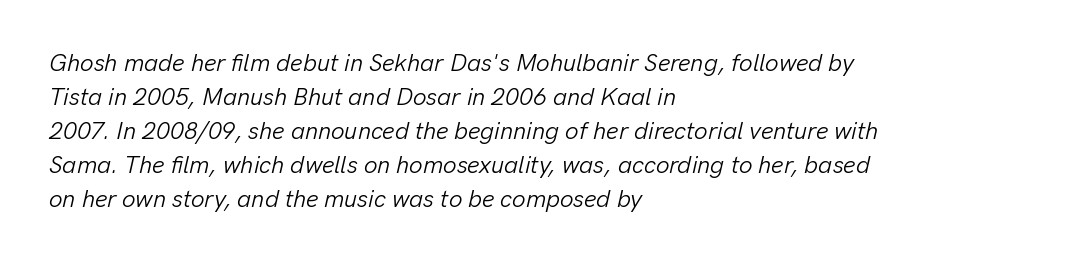
{"italic": "yes", "lean": "right", "slant_degrees": 13, "bold": "no", "underline": "no", "align": "left", "line_spacing": "normal", "line_spacing_ratio": 1.42, "letter_spacing": "normal", "letter_spacing_em": 0.0, "glyph_px": 24}
